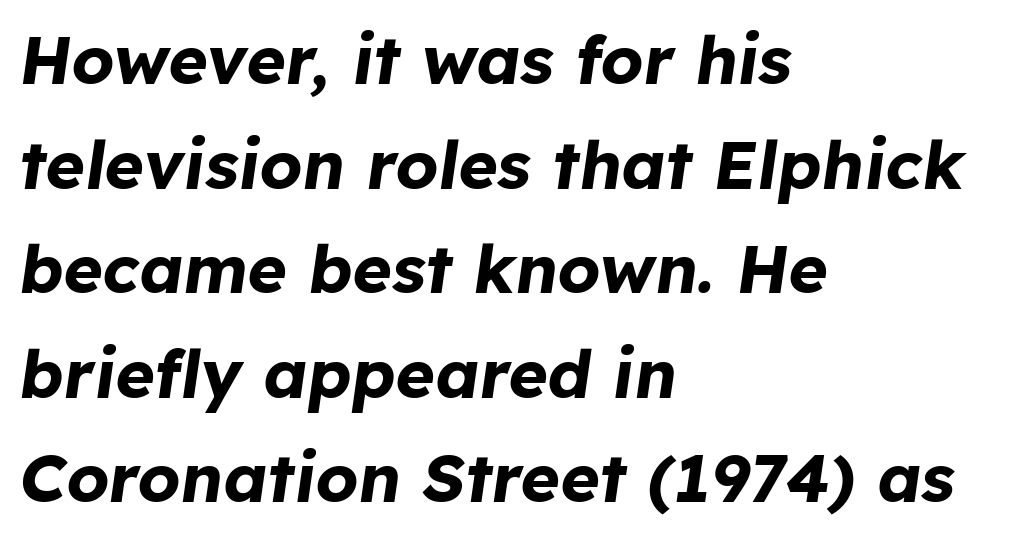
Q: Is the text bold? A: Yes.
Q: Is the text italic (slanted)? A: Yes, it leans right by about 8 degrees.
Q: Is the text underlined? A: No.
Q: How is the paragraph aligned? A: Left-aligned.
Q: Is the spacing between letters normal or unusually wide? A: Normal.
Q: Is the spacing between lines tight, normal or loose? A: Normal.
Q: Width (condensed, normal, or wide)? A: Normal.
Q: Stroke contrast? A: Low.
Q: x-height? A: Medium.
Q: Monospaced? A: No.
